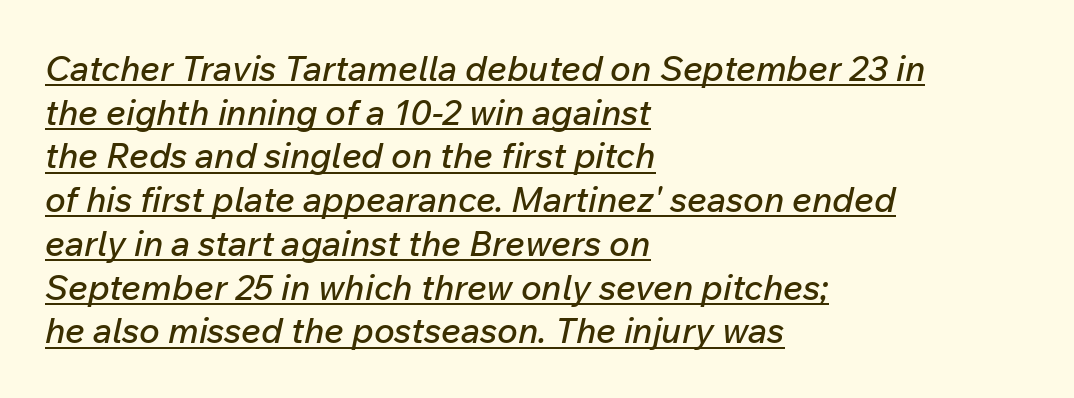
{"italic": "yes", "lean": "right", "slant_degrees": 12, "width": "normal", "stroke_contrast": "low", "x_height": "medium", "monospaced": "no", "underline": "yes", "align": "left", "line_spacing": "normal", "line_spacing_ratio": 1.25, "letter_spacing": "normal", "letter_spacing_em": 0.0, "glyph_px": 35}
